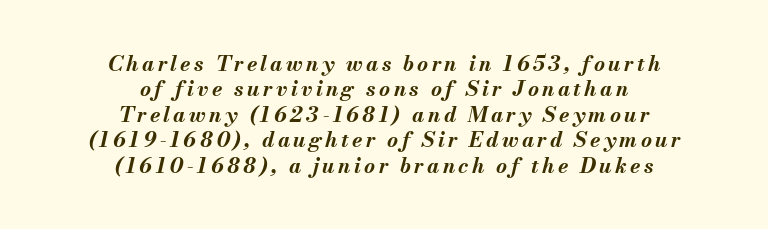
The image shows 21 px bold type, italic (leaning right); set centered, line spacing 1.21x, not underlined.
